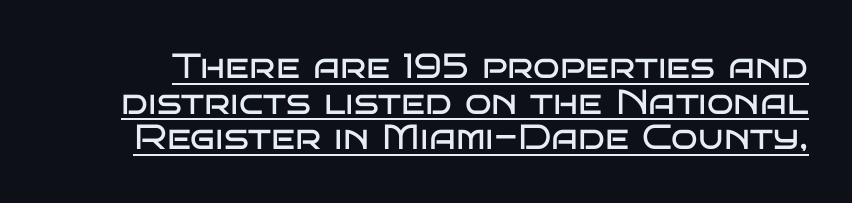
Q: Is the text bold? A: No.
Q: Is the text italic (slanted)? A: No, it is upright.
Q: Is the typeface a serif or a sans-serif typeface? A: Sans-serif.
Q: Is the text underlined? A: Yes.
Q: Is the spacing between letters normal or unusually wide? A: Normal.
Q: Is the spacing between lines tight, normal or loose? A: Tight.
Q: Width (condensed, normal, or wide)? A: Wide.
Q: Stroke contrast? A: Low.
Q: x-height? A: Large.
Q: Monospaced? A: No.
